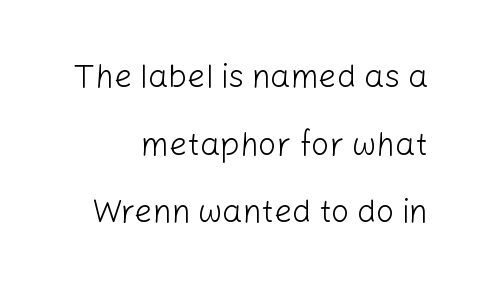
Q: Is the text bold? A: No.
Q: Is the text italic (slanted)? A: No, it is upright.
Q: Is the typeface a serif or a sans-serif typeface? A: Sans-serif.
Q: Is the text underlined? A: No.
Q: Is the spacing between letters normal or unusually wide? A: Normal.
Q: Is the spacing between lines tight, normal or loose? A: Loose.
Q: Width (condensed, normal, or wide)? A: Normal.
Q: Stroke contrast? A: Low.
Q: x-height? A: Medium.
Q: Monospaced? A: No.
